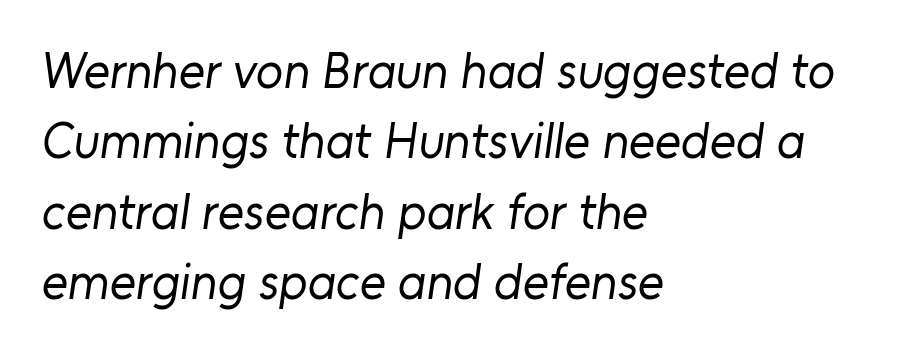
The face used here is a sans, in the tradition of grotesques and geometrics. The face looks like a standard text weight, possibly lighter. The glyphs are unaccompanied by any horizontal stroke below them. Alignment: flush left.
